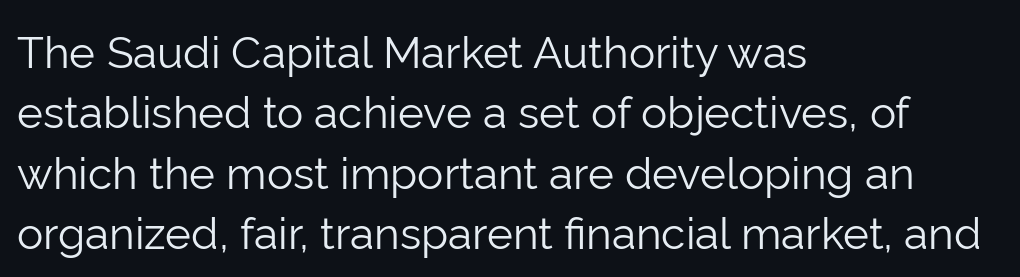
{"serif": "no", "italic": "no", "bold": "no", "weight": "light", "width": "normal", "stroke_contrast": "low", "x_height": "medium", "monospaced": "no", "underline": "no", "align": "left", "line_spacing": "normal", "line_spacing_ratio": 1.37, "letter_spacing": "normal", "letter_spacing_em": 0.0, "glyph_px": 44}
